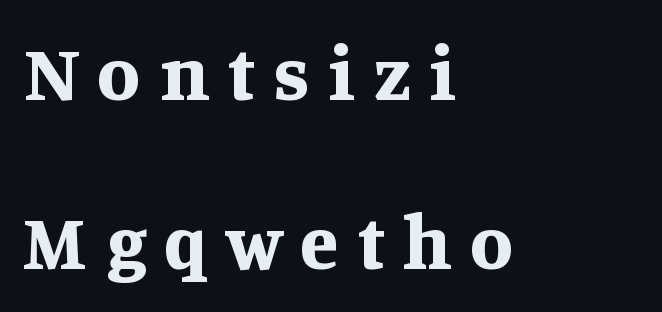
{"serif": "yes", "italic": "no", "bold": "yes", "weight": "bold", "width": "normal", "stroke_contrast": "medium", "x_height": "large", "monospaced": "no", "underline": "no", "align": "left", "line_spacing": "loose", "line_spacing_ratio": 2.17, "letter_spacing": "wide", "letter_spacing_em": 0.24, "glyph_px": 78}
